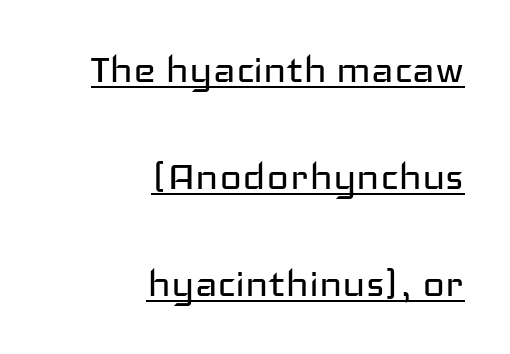
Q: Is the text bold? A: No.
Q: Is the text italic (slanted)? A: No, it is upright.
Q: Is the typeface a serif or a sans-serif typeface? A: Sans-serif.
Q: Is the text underlined? A: Yes.
Q: How is the paragraph aligned? A: Right-aligned.
Q: Is the spacing between letters normal or unusually wide? A: Normal.
Q: Is the spacing between lines tight, normal or loose? A: Loose.
Q: Width (condensed, normal, or wide)? A: Wide.
Q: Stroke contrast? A: Low.
Q: x-height? A: Medium.
Q: Monospaced? A: No.
